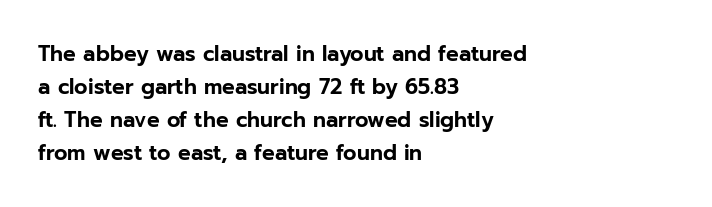
Q: Is the text italic (slanted)? A: No, it is upright.
Q: Is the text underlined? A: No.
Q: How is the paragraph aligned? A: Left-aligned.
Q: Is the spacing between letters normal or unusually wide? A: Normal.
Q: Is the spacing between lines tight, normal or loose? A: Normal.
